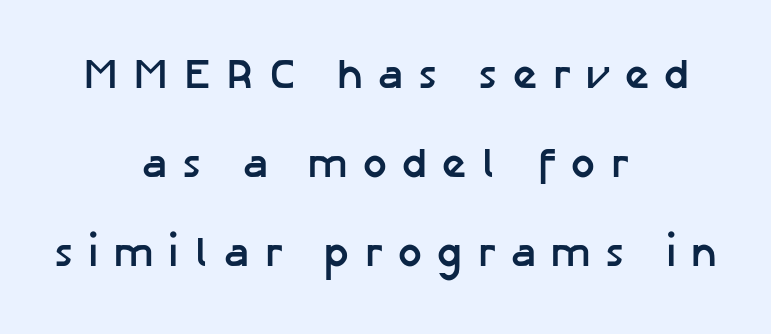
The image shows 42 px semibold sans-serif type, upright; set centered, loose line spacing (2.12x), unusually wide letter spacing (+0.36 em), not underlined; low stroke contrast and a medium x-height.
